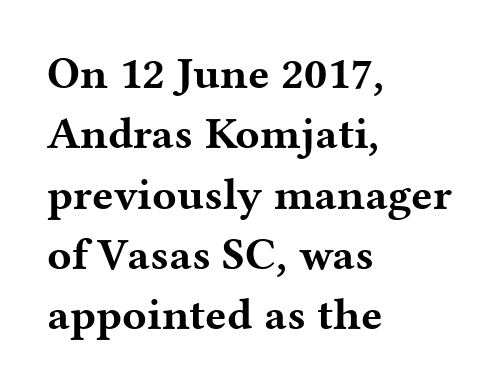
The image shows 45 px bold, wide serif type, upright; set left-aligned, normal line spacing (1.34x), normal letter spacing, not underlined; medium stroke contrast and a medium x-height.
